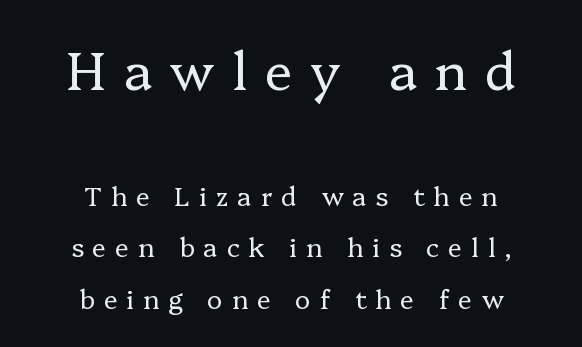
On a weight scale, this lands at 450 or below. Between one letter and the next there's a generous, obvious gap. Decoration check: the copy has no underline. Character widths vary here, with narrow letters taking less room than wide ones.
